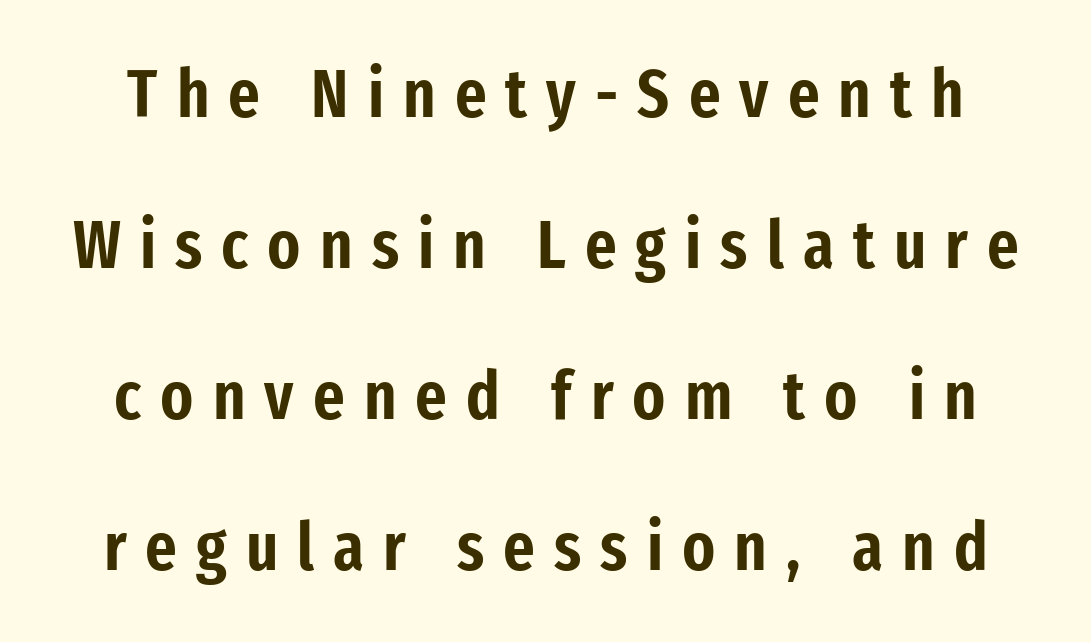
{"serif": "no", "italic": "no", "width": "condensed", "stroke_contrast": "low", "x_height": "medium", "monospaced": "no", "underline": "no", "line_spacing": "loose", "line_spacing_ratio": 2.22, "letter_spacing": "wide", "letter_spacing_em": 0.28, "glyph_px": 68}
